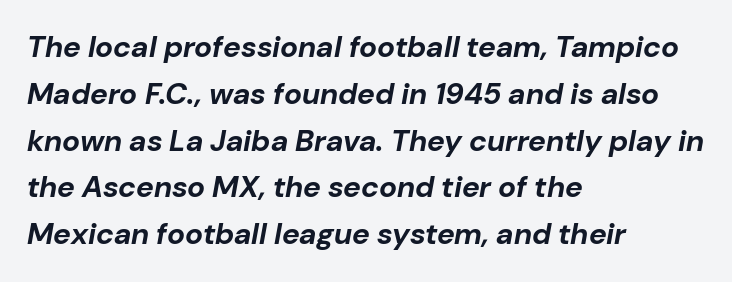
Q: Is the text bold? A: Yes.
Q: Is the text italic (slanted)? A: Yes, it leans right by about 10 degrees.
Q: Is the text underlined? A: No.
Q: How is the paragraph aligned? A: Left-aligned.
Q: Is the spacing between letters normal or unusually wide? A: Normal.
Q: Is the spacing between lines tight, normal or loose? A: Normal.
Q: Width (condensed, normal, or wide)? A: Normal.
Q: Stroke contrast? A: Low.
Q: x-height? A: Medium.
Q: Monospaced? A: No.
